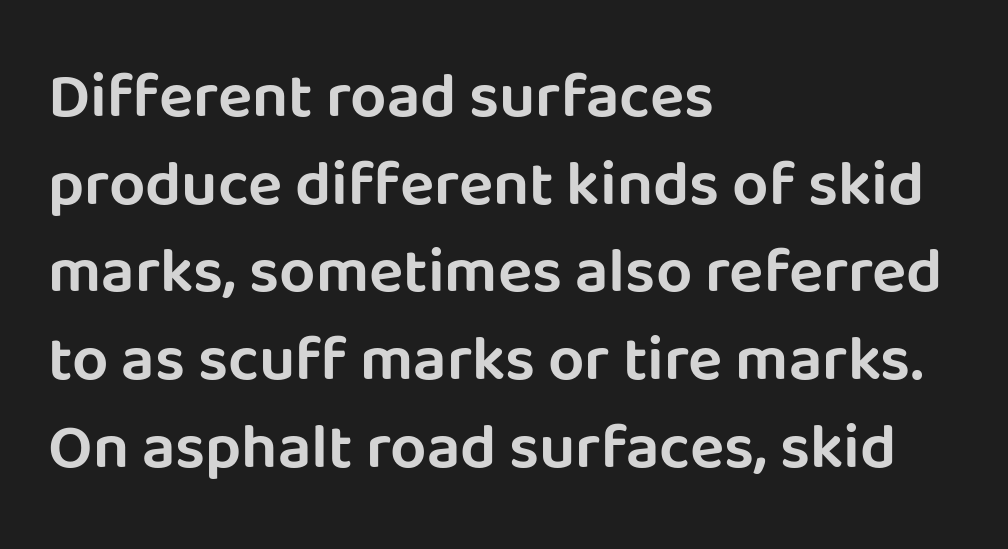
Standard letterfit; no display-style spreading of the glyphs. Honestly, the row spacing looks completely unremarkable. Each letter keeps its own natural width here, so spacing adapts to shape. Caption: multi-line text, flush left, ragged right. Stroke terminals: plain, sans-serif.
